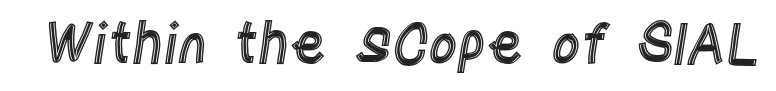
Q: Is the text italic (slanted)? A: Yes.
Q: Is the text underlined? A: No.
Q: Is the spacing between letters normal or unusually wide? A: Normal.
Q: Width (condensed, normal, or wide)? A: Condensed.
Q: x-height? A: Large.
Q: Monospaced? A: No.
